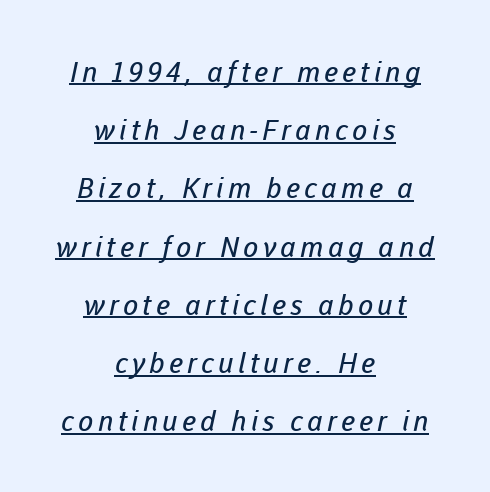
The image shows 28 px regular-weight sans-serif type; set centered, loose line spacing (2.08x), underlined; low stroke contrast and a medium x-height.
